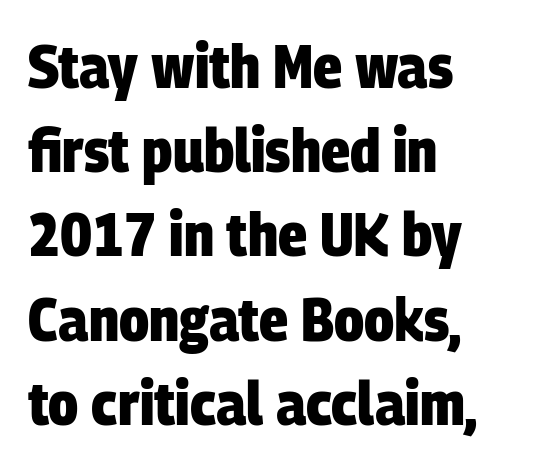
Descenders hang freely into open space. Reading down the block, your eye returns to a fixed left position each line. The type family on display is of the sans-serif kind. The rendering uses natural spacing where letterforms have individual widths.
